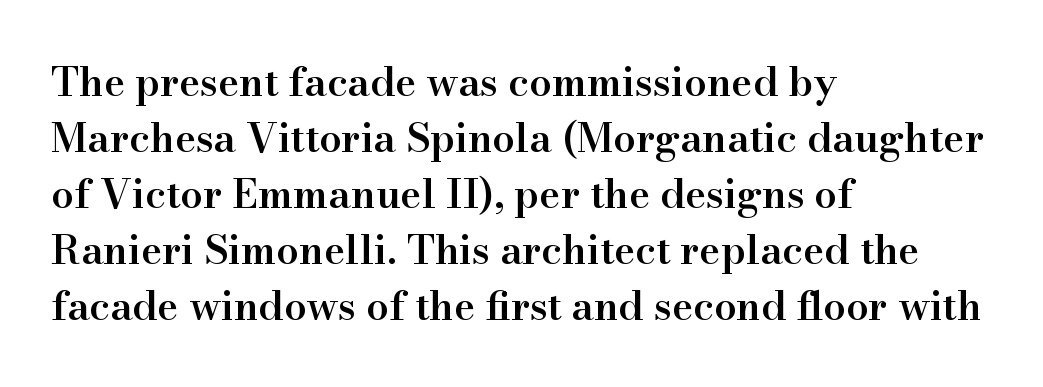
Q: Is the text bold? A: Semi-bold.
Q: Is the text italic (slanted)? A: No, it is upright.
Q: Is the typeface a serif or a sans-serif typeface? A: Serif.
Q: Is the text underlined? A: No.
Q: How is the paragraph aligned? A: Left-aligned.
Q: Is the spacing between letters normal or unusually wide? A: Normal.
Q: Is the spacing between lines tight, normal or loose? A: Normal.
Q: Width (condensed, normal, or wide)? A: Normal.
Q: Stroke contrast? A: High.
Q: x-height? A: Small.
Q: Monospaced? A: No.
